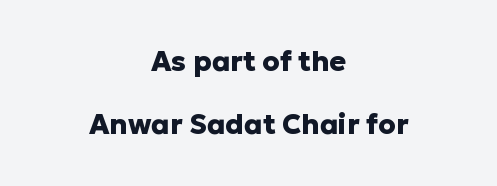
The image shows 28 px heavy sans-serif type, upright; set centered, loose line spacing (2.26x), normal letter spacing, not underlined; low stroke contrast and a medium x-height.
